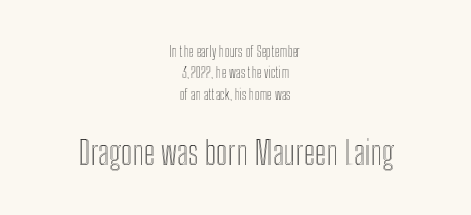
The image shows 32 px condensed type, upright; set centered, normal line spacing (1.53x), normal letter spacing, not underlined; the second (bottom) block is 2.29x larger; a medium x-height.
